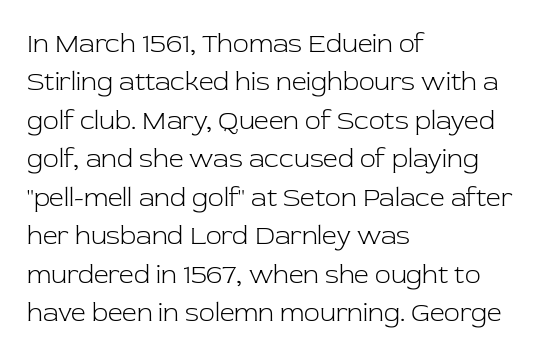
The image shows 26 px text type, upright; set left-aligned, normal line spacing (1.48x), normal letter spacing, not underlined.
